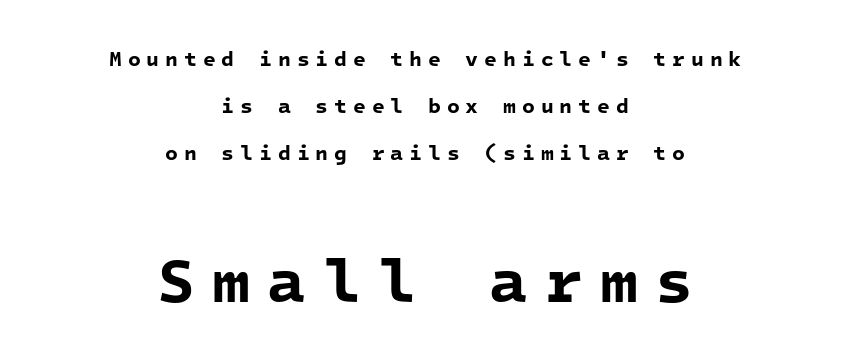
{"serif": "no", "bold": "yes", "weight": "bold", "width": "normal", "stroke_contrast": "low", "x_height": "medium", "monospaced": "yes", "underline": "no", "align": "center", "line_spacing": "loose", "line_spacing_ratio": 2.25, "letter_spacing": "wide", "letter_spacing_em": 0.28, "larger_block": "second", "size_ratio": 2.95, "glyph_px": 62}
